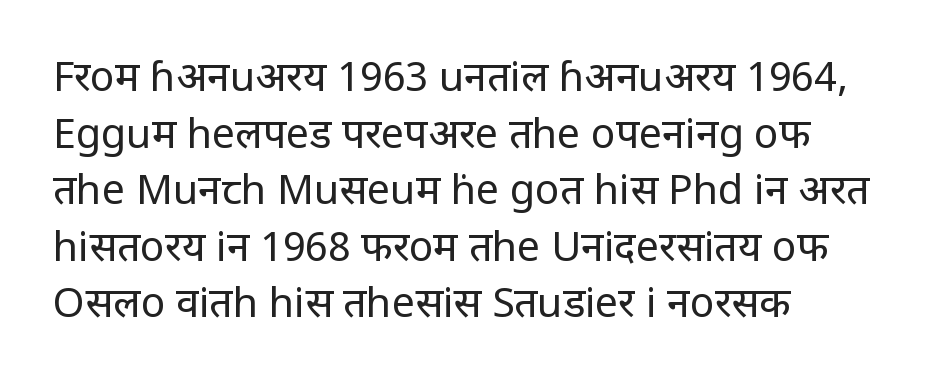
{"serif": "no", "italic": "no", "bold": "no", "weight": "regular", "width": "condensed", "stroke_contrast": "low", "x_height": "large", "monospaced": "no", "underline": "no", "align": "left", "line_spacing": "normal", "line_spacing_ratio": 1.38, "letter_spacing": "normal", "letter_spacing_em": 0.0, "glyph_px": 41}
